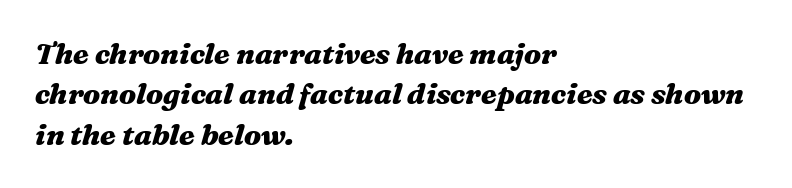
Q: Is the text bold? A: Yes.
Q: Is the text italic (slanted)? A: Yes, it leans right by about 16 degrees.
Q: Is the text underlined? A: No.
Q: How is the paragraph aligned? A: Left-aligned.
Q: Is the spacing between letters normal or unusually wide? A: Normal.
Q: Is the spacing between lines tight, normal or loose? A: Normal.
Q: Width (condensed, normal, or wide)? A: Wide.
Q: Stroke contrast? A: Medium.
Q: x-height? A: Medium.
Q: Monospaced? A: No.
